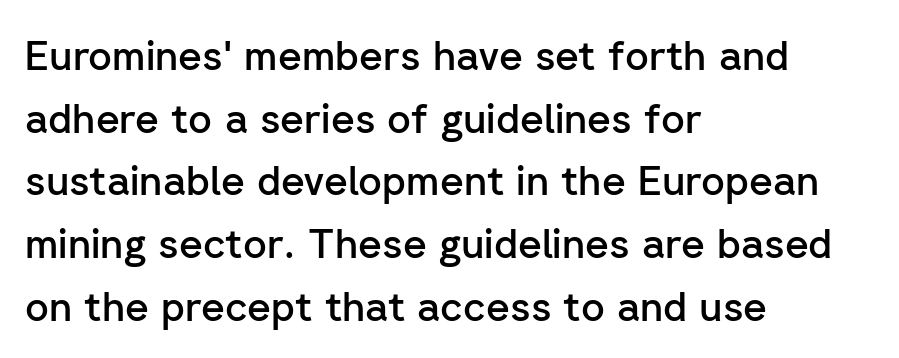
The image shows 41 px semibold sans-serif type, upright; set left-aligned, normal line spacing (1.53x), normal letter spacing, not underlined; low stroke contrast and a medium x-height.
